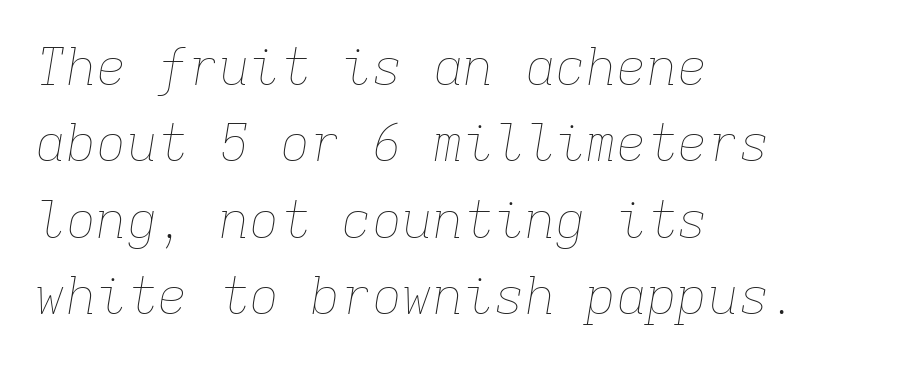
Q: Is the text bold? A: No.
Q: Is the text italic (slanted)? A: Yes, it leans right by about 9 degrees.
Q: Is the text underlined? A: No.
Q: How is the paragraph aligned? A: Left-aligned.
Q: Is the spacing between letters normal or unusually wide? A: Normal.
Q: Is the spacing between lines tight, normal or loose? A: Normal.
Q: Width (condensed, normal, or wide)? A: Normal.
Q: Stroke contrast? A: Low.
Q: x-height? A: Medium.
Q: Monospaced? A: Yes.
